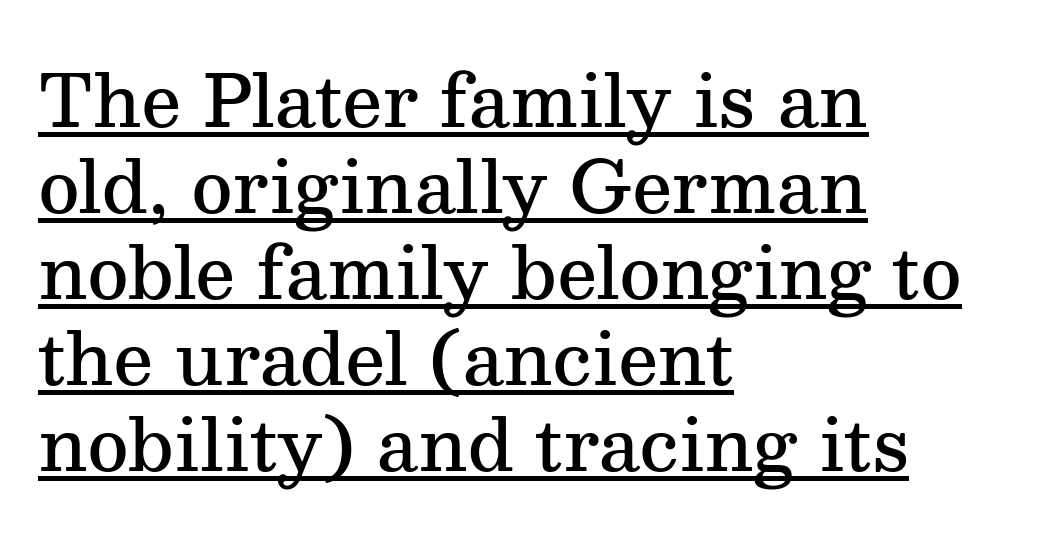
These lines are rendered in a variable-pitch font. The words here are underlined. Notice how the stems are strictly vertical — no italics here. Emphasis by weight is partial: semibold. You could call the tracking neutral — neither tight nor loose.
